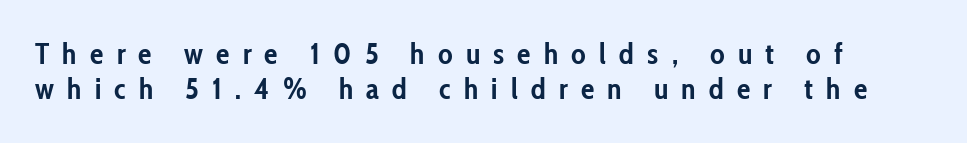
The zone under the glyphs is completely vacant. The letters are spread apart with noticeably loose tracking. Look at the stroke-to-counter ratio: heavy, a bold. Posture: straight, roman, zero tilt. Note the varied advance widths — an 'i' is clearly narrower than an 'm'. This rendering employs a face without finishing strokes, i.e., a sans-serif.
